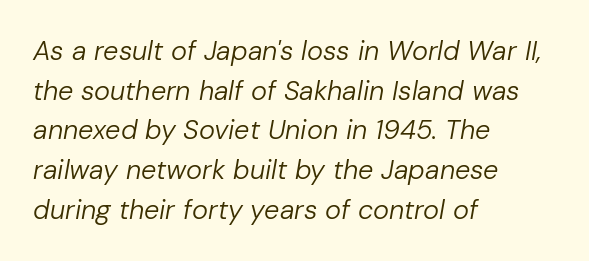
The image shows 27 px text type, italic (leaning right); set left-aligned, normal line spacing (1.47x), normal letter spacing, not underlined.
